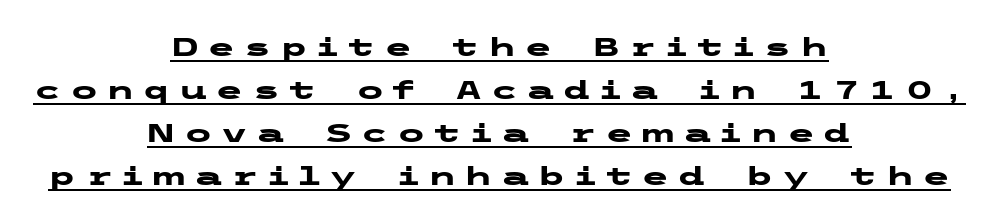
Letter spacing: wide. Like a heading marked for emphasis, these lines bear an underscore. Weight: bold. The rendering positions every line midway between the sides. The designer left line spacing at the default. Designer's note — italics off, roman on.
